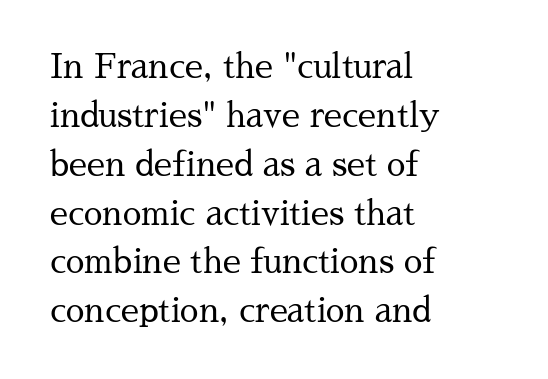
Q: Is the text bold? A: No.
Q: Is the text italic (slanted)? A: No, it is upright.
Q: Is the typeface a serif or a sans-serif typeface? A: Serif.
Q: Is the text underlined? A: No.
Q: How is the paragraph aligned? A: Left-aligned.
Q: Is the spacing between letters normal or unusually wide? A: Normal.
Q: Is the spacing between lines tight, normal or loose? A: Normal.
Q: Width (condensed, normal, or wide)? A: Normal.
Q: Stroke contrast? A: Medium.
Q: x-height? A: Medium.
Q: Monospaced? A: No.
